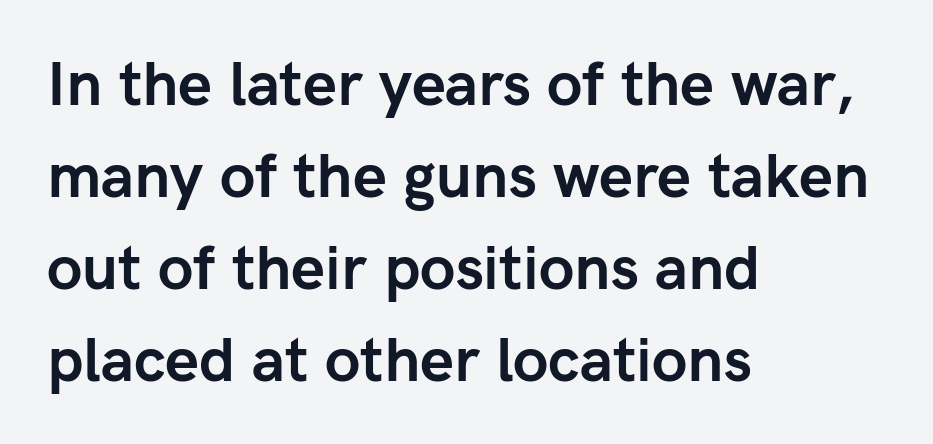
The type is set solid horizontally, with unmodified tracking. The passage shown is typed in a proportional face where columns would drift. Unmarked baselines from the first word to the last. The rendering uses a bold face; every stroke is thick and dark. Note: no serifs on the glyphs. A normal amount of white space separates one row of letters from the next.
